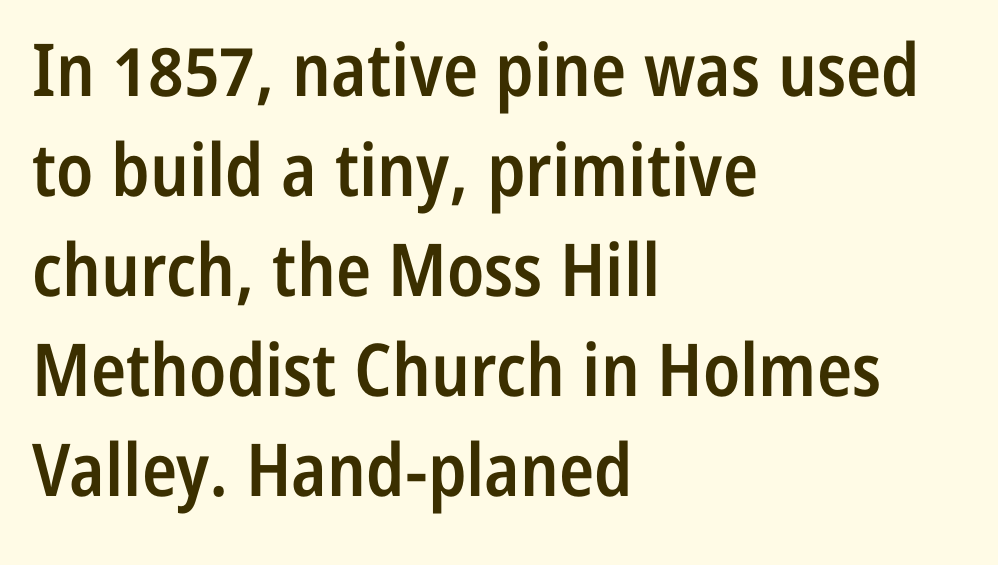
{"serif": "no", "italic": "no", "bold": "semi", "weight": "semibold", "width": "condensed", "stroke_contrast": "low", "x_height": "medium", "monospaced": "no", "underline": "no", "align": "left", "line_spacing": "normal", "line_spacing_ratio": 1.37, "letter_spacing": "normal", "letter_spacing_em": 0.0, "glyph_px": 73}
